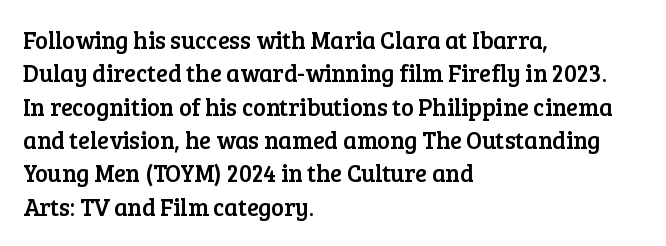
Q: Is the text italic (slanted)? A: No, it is upright.
Q: Is the text underlined? A: No.
Q: How is the paragraph aligned? A: Left-aligned.
Q: Is the spacing between letters normal or unusually wide? A: Normal.
Q: Is the spacing between lines tight, normal or loose? A: Normal.
